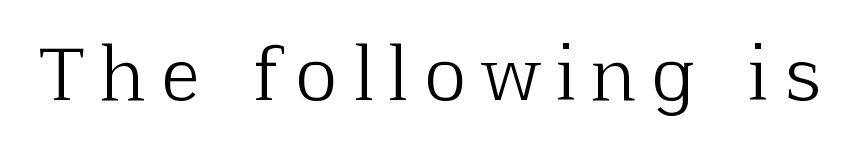
{"serif": "yes", "italic": "no", "bold": "no", "weight": "light", "width": "normal", "stroke_contrast": "low", "x_height": "medium", "monospaced": "no", "underline": "no", "letter_spacing": "wide", "letter_spacing_em": 0.25, "glyph_px": 71}
